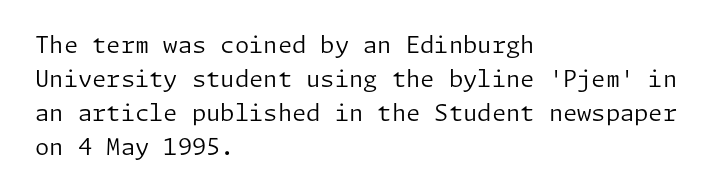
The type sits square on the baseline with zero lean. Stem width sits at or under what a default text font uses. Horizontally, the lines are justified to the leading edge only. This sample keeps an unexceptional amount of space between lines. The space beneath each line is pristine and unruled. There is no visible air inserted between adjacent glyphs.
